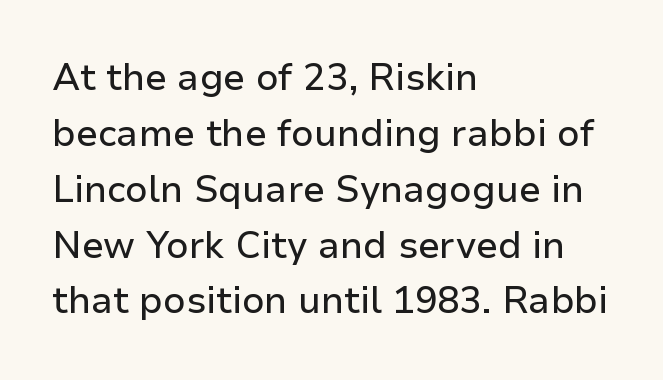
Typographically, this falls in the sans-serif category. Typeset ragged right — the left edge is the straight one. Do the characters align in a grid? No, the font is proportional. In terms of leading, this rendering sits right in the middle. The lettering holds an erect, upright posture throughout. Check under the words: just untouched page.
